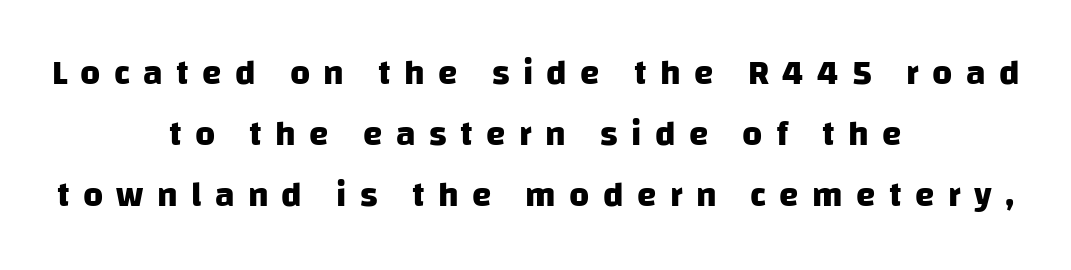
The line texture is sparse and dotted thanks to wide tracking. The string is rendered with underlining switched off. The face used here has the dense, thick strokes of a bold. Layout note: lines centered. The passage shown is typed in a proportional face where columns would drift. Note: no serifs on the glyphs.
